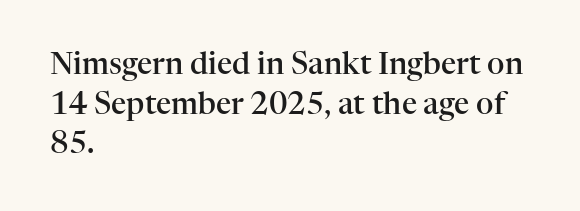
{"serif": "yes", "italic": "no", "bold": "semi", "weight": "semibold", "width": "normal", "stroke_contrast": "high", "x_height": "medium", "monospaced": "no", "underline": "no", "align": "left", "line_spacing": "normal", "line_spacing_ratio": 1.32, "letter_spacing": "normal", "letter_spacing_em": 0.0, "glyph_px": 30}
